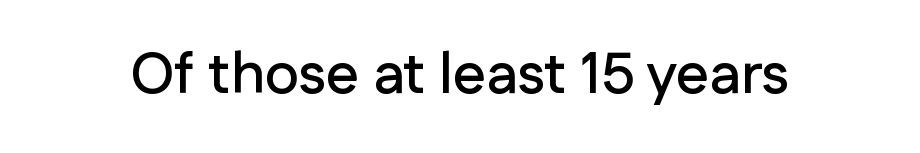
The image shows 58 px sans-serif type, upright; set normal letter spacing, not underlined; low stroke contrast and a medium x-height.
